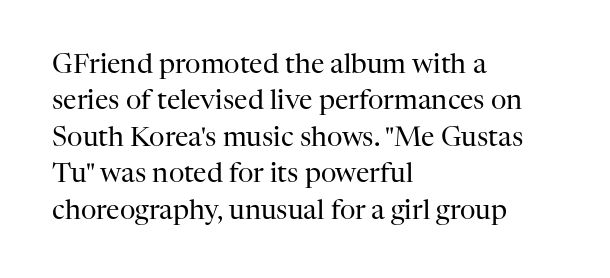
Upright lettering throughout. Reading down the column, the eye jumps a familiar distance to each next line. The typesetting does not lean heavy: it is not bold. Horizontal alignment here is leftward, the default for most running prose. The space directly below the letters is spotless. Glyph-to-glyph distance matches everyday printed text.
